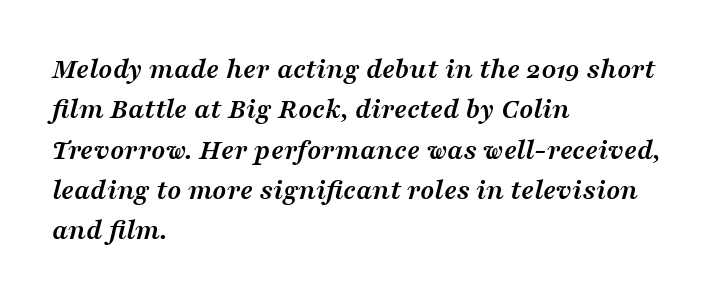
The image shows 29 px semibold, wide serif type, italic (leaning right); set left-aligned, normal line spacing (1.39x), normal letter spacing, not underlined; medium stroke contrast and a medium x-height.
